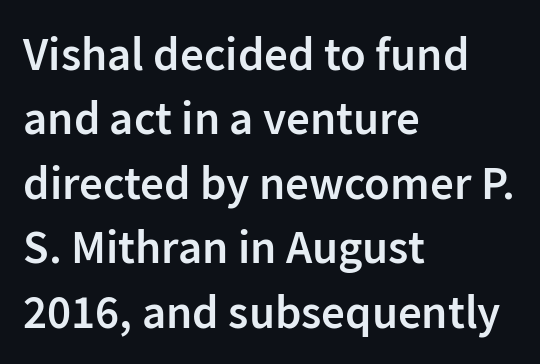
{"serif": "no", "italic": "no", "bold": "semi", "weight": "semibold", "width": "normal", "stroke_contrast": "low", "x_height": "medium", "monospaced": "no", "underline": "no", "align": "left", "line_spacing": "normal", "line_spacing_ratio": 1.37, "letter_spacing": "normal", "letter_spacing_em": 0.0, "glyph_px": 47}
